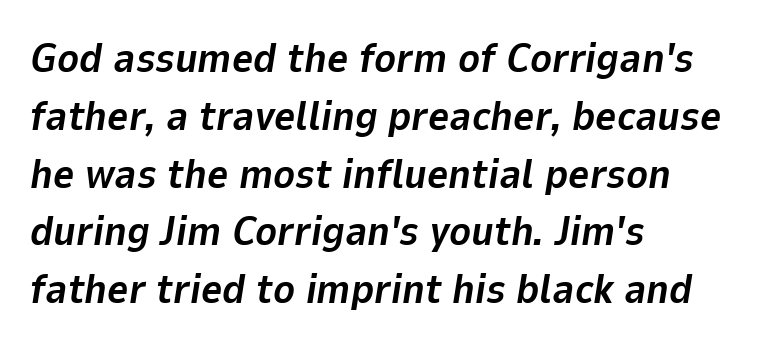
{"italic": "yes", "lean": "right", "slant_degrees": 9, "bold": "yes", "weight": "bold", "width": "normal", "stroke_contrast": "low", "x_height": "medium", "monospaced": "no", "underline": "no", "align": "left", "line_spacing": "normal", "line_spacing_ratio": 1.41, "letter_spacing": "normal", "letter_spacing_em": 0.0, "glyph_px": 41}
